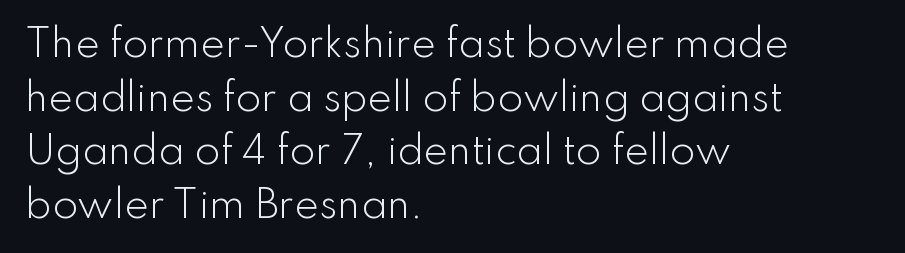
{"serif": "no", "italic": "no", "bold": "no", "weight": "light", "width": "normal", "stroke_contrast": "low", "x_height": "small", "monospaced": "no", "underline": "no", "align": "left", "line_spacing": "normal", "line_spacing_ratio": 1.45, "letter_spacing": "normal", "letter_spacing_em": 0.0, "glyph_px": 37}
